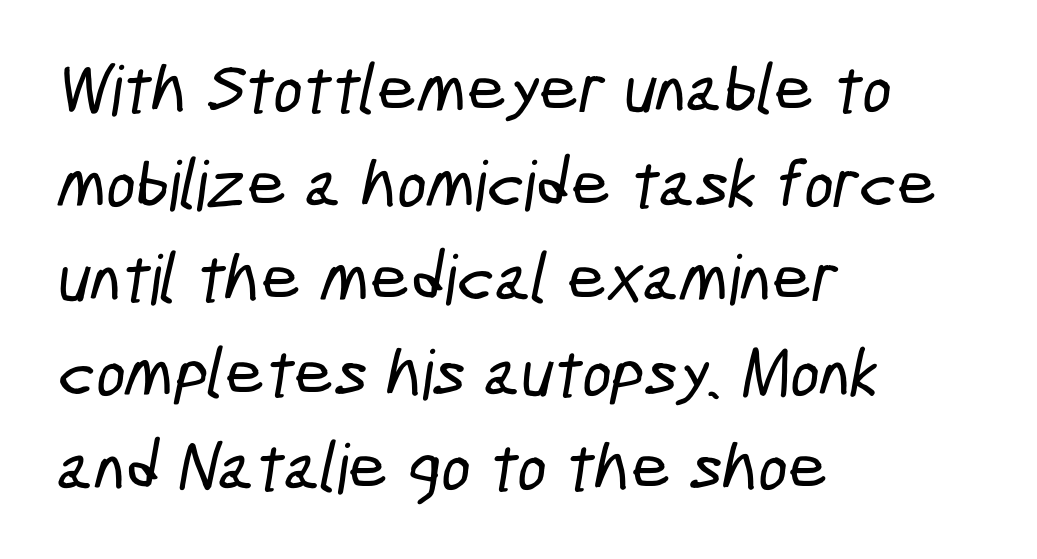
{"serif": "no", "width": "condensed", "stroke_contrast": "low", "x_height": "medium", "monospaced": "no", "underline": "no", "align": "left", "line_spacing": "normal", "line_spacing_ratio": 1.37, "letter_spacing": "normal", "letter_spacing_em": 0.0, "glyph_px": 69}
